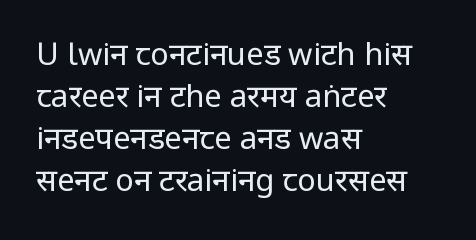
The text block is weighted toward the left margin, trailing off unevenly rightward. The rendering uses natural spacing where letterforms have individual widths. Any mark beneath the type? The region is blank. The strokes carry an ordinary text weight at most. Examine the stroke ends and you'll find no serifs. Glyph-to-glyph distance matches everyday printed text.
